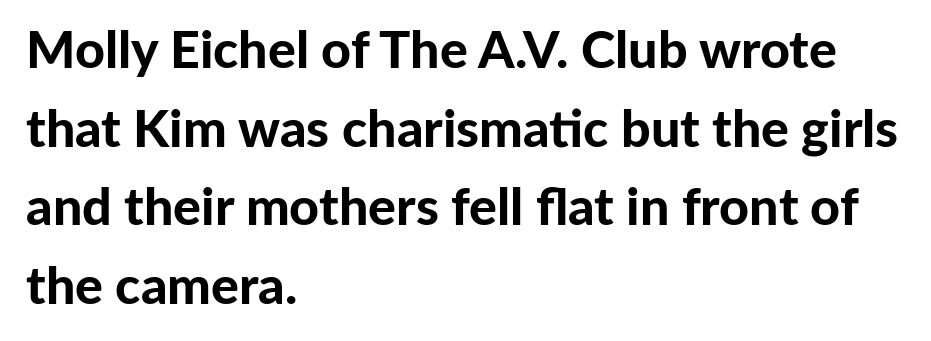
Q: Is the text bold? A: Yes.
Q: Is the text italic (slanted)? A: No, it is upright.
Q: Is the typeface a serif or a sans-serif typeface? A: Sans-serif.
Q: Is the text underlined? A: No.
Q: How is the paragraph aligned? A: Left-aligned.
Q: Is the spacing between letters normal or unusually wide? A: Normal.
Q: Is the spacing between lines tight, normal or loose? A: Normal.
Q: Width (condensed, normal, or wide)? A: Normal.
Q: Stroke contrast? A: Low.
Q: x-height? A: Medium.
Q: Monospaced? A: No.
